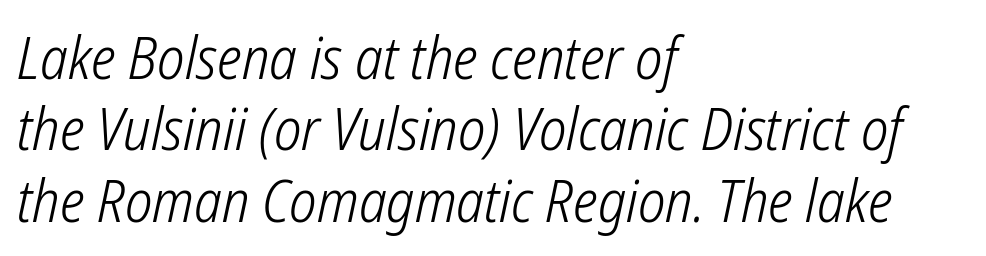
{"serif": "no", "bold": "no", "weight": "light", "width": "condensed", "stroke_contrast": "low", "x_height": "medium", "monospaced": "no", "underline": "no", "align": "left", "line_spacing_ratio": 1.23, "letter_spacing": "normal", "letter_spacing_em": 0.0, "glyph_px": 58}
